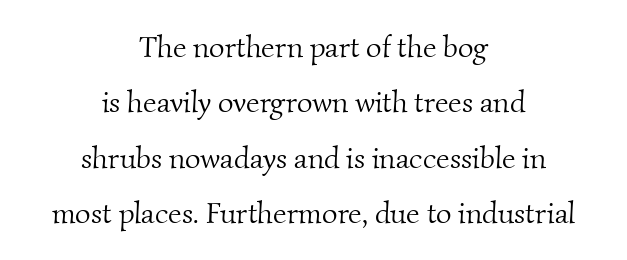
The glyphs are unaccompanied by any horizontal stroke below them. In CSS terms this would be text-align: center. Does extra space separate the letters? No, they use regular spacing. The weight would be labelled regular, book, light, or lighter still. This sample has the flowing, uneven cadence of proportional lettering.
